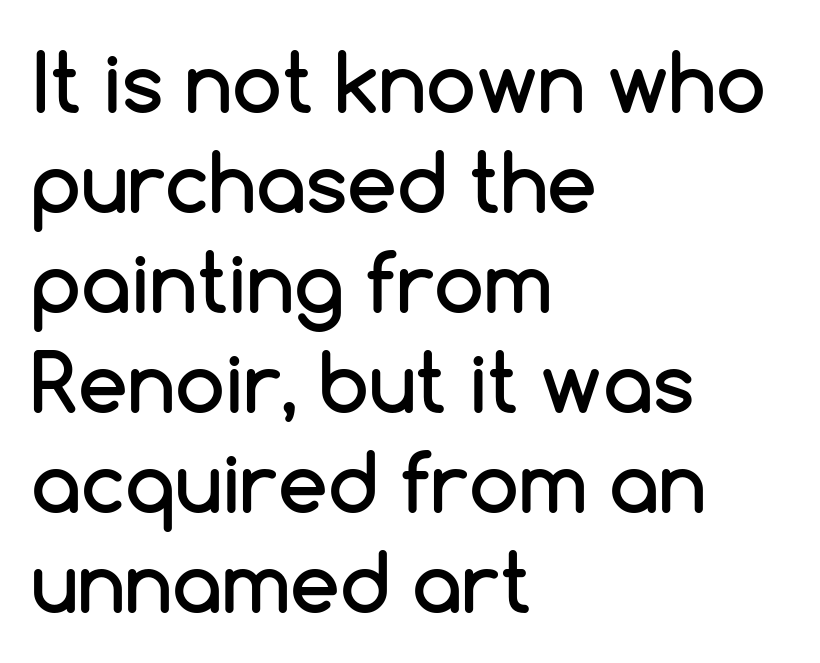
{"serif": "no", "italic": "no", "width": "normal", "stroke_contrast": "low", "x_height": "medium", "monospaced": "no", "underline": "no", "align": "left", "line_spacing": "normal", "line_spacing_ratio": 1.25, "letter_spacing": "normal", "letter_spacing_em": 0.0, "glyph_px": 80}
